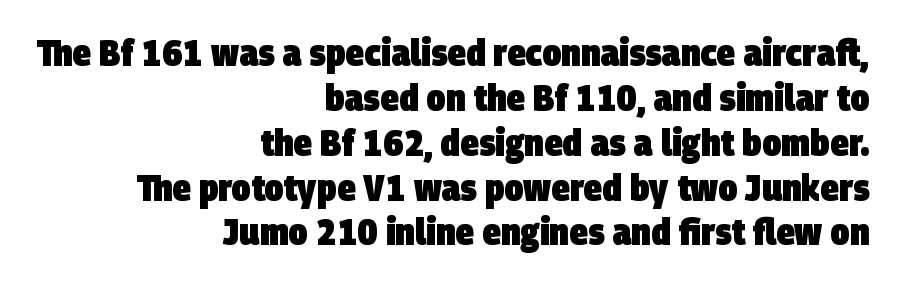
The compositor pushed each line to the right boundary. Quick note: underline off. Classification — sans serif. Varying glyph widths throughout — classic text-font behaviour.
